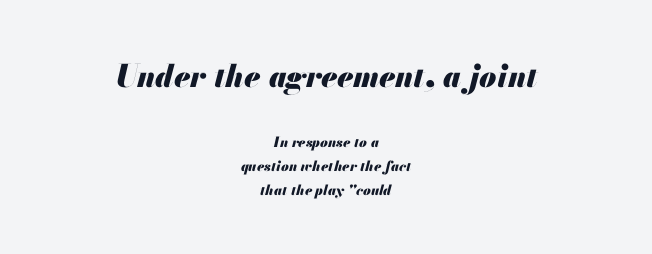
The image shows 31 px heavy type, italic (leaning right); set centered, line spacing 1.74x, normal letter spacing, not underlined; the first (top) block is 2.21x larger; medium stroke contrast and a small x-height.
